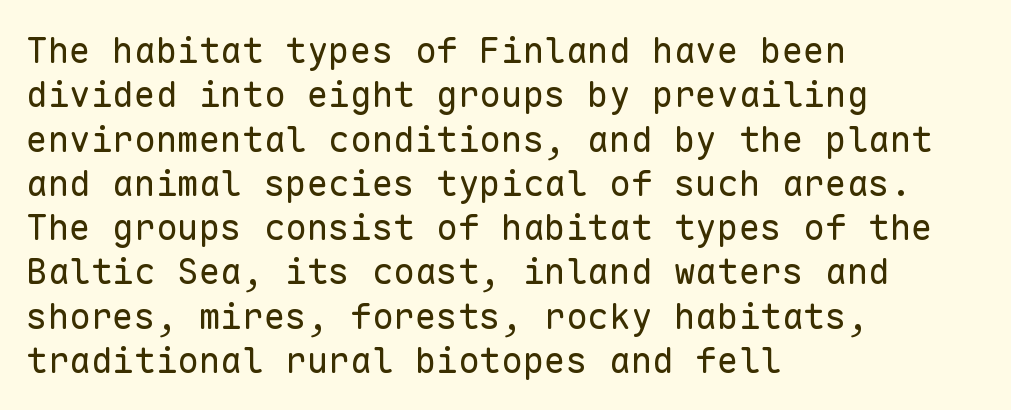
Here the designer chose a console-style face with uniform glyph widths. The letters look calm and open, with moderate or lighter stems. Rendered with straight, roman letterforms. A bare baseline throughout the passage.
